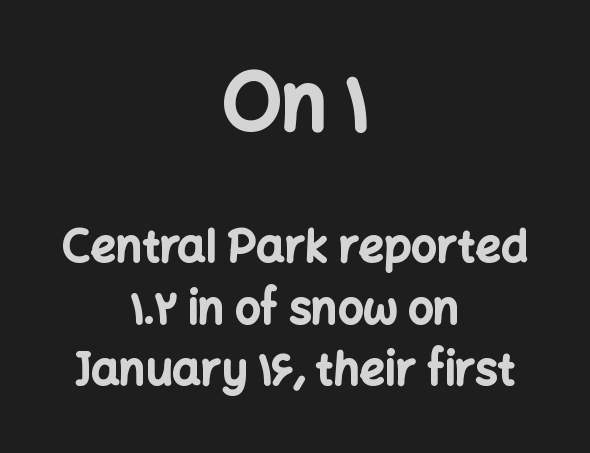
{"serif": "no", "italic": "no", "bold": "yes", "weight": "bold", "width": "normal", "stroke_contrast": "low", "x_height": "medium", "monospaced": "no", "underline": "no", "align": "center", "line_spacing": "normal", "line_spacing_ratio": 1.36, "letter_spacing": "normal", "letter_spacing_em": 0.0, "larger_block": "first", "size_ratio": 1.73, "glyph_px": 78}
